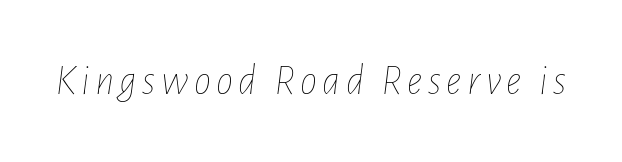
Q: Is the text bold? A: No.
Q: Is the text italic (slanted)? A: Yes, it leans right by about 7 degrees.
Q: Is the text underlined? A: No.
Q: Width (condensed, normal, or wide)? A: Condensed.
Q: Stroke contrast? A: Low.
Q: x-height? A: Medium.
Q: Monospaced? A: No.
